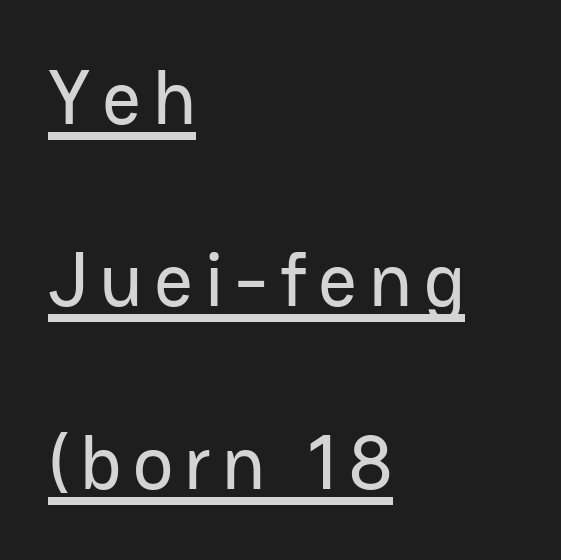
Q: Is the text italic (slanted)? A: No, it is upright.
Q: Is the typeface a serif or a sans-serif typeface? A: Sans-serif.
Q: Is the text underlined? A: Yes.
Q: How is the paragraph aligned? A: Left-aligned.
Q: Is the spacing between lines tight, normal or loose? A: Loose.
Q: Width (condensed, normal, or wide)? A: Normal.
Q: Stroke contrast? A: Low.
Q: x-height? A: Medium.
Q: Monospaced? A: No.
